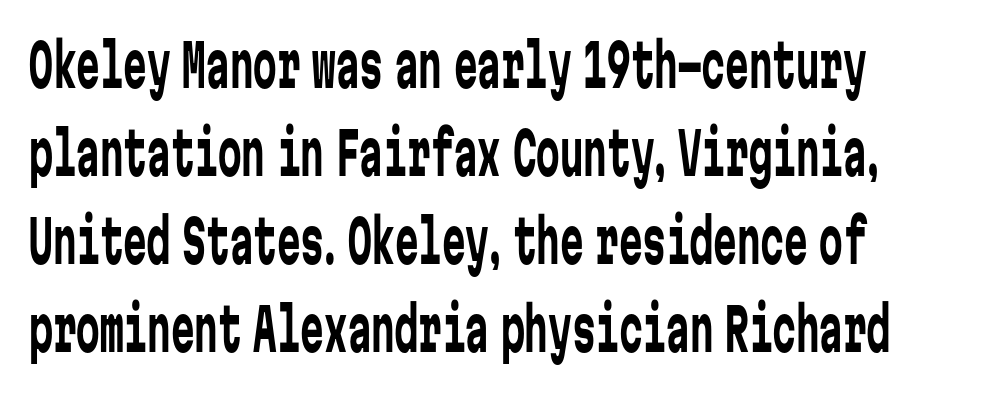
{"serif": "no", "italic": "no", "bold": "no", "weight": "regular", "width": "condensed", "stroke_contrast": "low", "x_height": "medium", "monospaced": "yes", "underline": "no", "align": "left", "line_spacing": "normal", "line_spacing_ratio": 1.49, "letter_spacing": "normal", "letter_spacing_em": 0.0, "glyph_px": 59}
